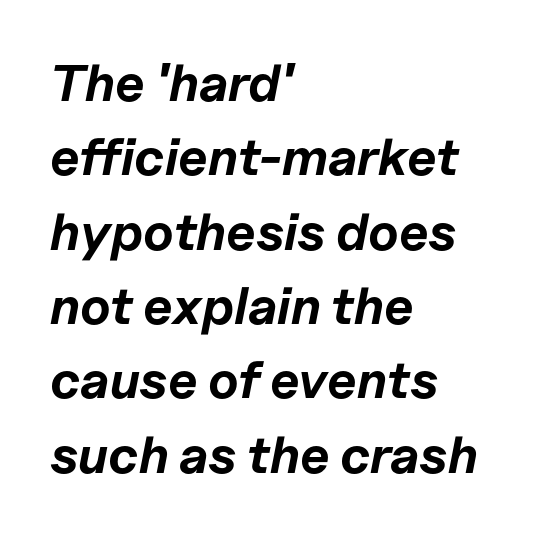
Alignment: flush left. This sample has the flowing, uneven cadence of proportional lettering. Typographic density is high because the face is bold. This sample uses plain, unmodified letter spacing. Lines of text with bare space underneath.
